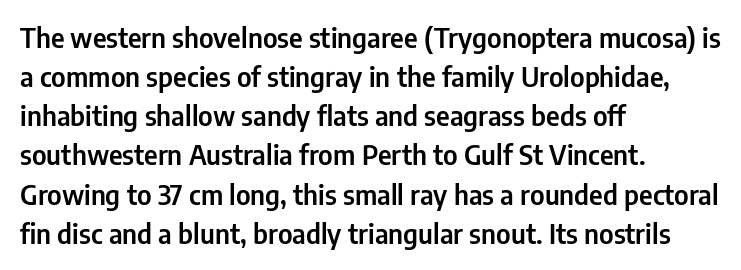
Evenly set lines give the paragraph a standard silhouette. What stands out about the letter spacing? Nothing — it is the standard amount. Glance below the letters and you will spot only blank space. The compositor pushed each line to the left boundary. The axis of the letterforms is exactly vertical.
